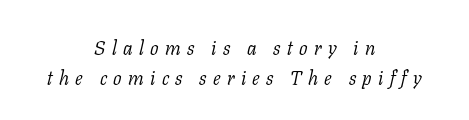
Q: Is the text bold? A: No.
Q: Is the text italic (slanted)? A: Yes, it leans right by about 11 degrees.
Q: Is the text underlined? A: No.
Q: How is the paragraph aligned? A: Centered.
Q: Is the spacing between letters normal or unusually wide? A: Unusually wide.
Q: Is the spacing between lines tight, normal or loose? A: Normal.
